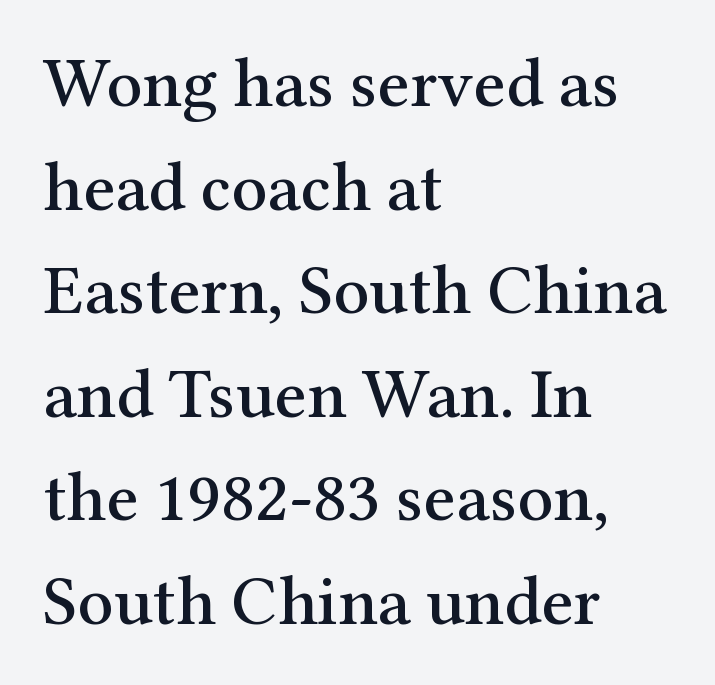
Q: Is the text italic (slanted)? A: No, it is upright.
Q: Is the typeface a serif or a sans-serif typeface? A: Serif.
Q: Is the text underlined? A: No.
Q: How is the paragraph aligned? A: Left-aligned.
Q: Is the spacing between letters normal or unusually wide? A: Normal.
Q: Is the spacing between lines tight, normal or loose? A: Normal.
Q: Width (condensed, normal, or wide)? A: Normal.
Q: Stroke contrast? A: Medium.
Q: x-height? A: Medium.
Q: Monospaced? A: No.
